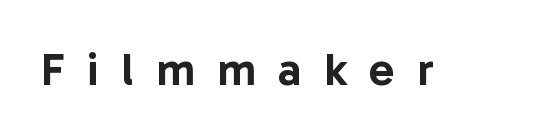
The image shows 46 px sans-serif type, upright; set unusually wide letter spacing (+0.49 em), not underlined; low stroke contrast and a medium x-height.
